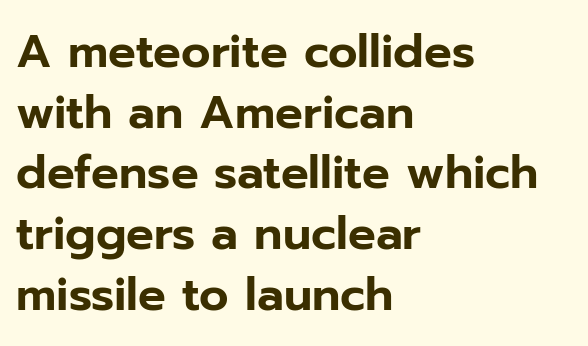
The image shows 46 px sans-serif type, upright; set left-aligned, normal line spacing (1.32x), normal letter spacing, not underlined; low stroke contrast and a medium x-height.
